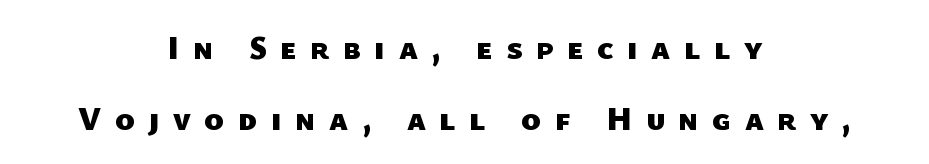
Q: Is the text bold? A: Yes.
Q: Is the typeface a serif or a sans-serif typeface? A: Sans-serif.
Q: Is the text underlined? A: No.
Q: How is the paragraph aligned? A: Centered.
Q: Is the spacing between letters normal or unusually wide? A: Unusually wide.
Q: Is the spacing between lines tight, normal or loose? A: Loose.
Q: Width (condensed, normal, or wide)? A: Normal.
Q: Stroke contrast? A: Low.
Q: x-height? A: Medium.
Q: Monospaced? A: No.
